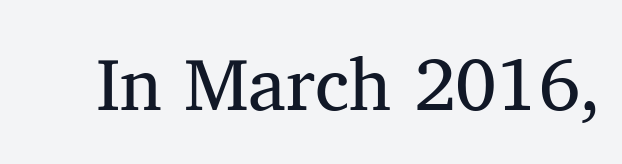
Q: Is the text bold? A: No.
Q: Is the text italic (slanted)? A: No, it is upright.
Q: Is the typeface a serif or a sans-serif typeface? A: Serif.
Q: Is the text underlined? A: No.
Q: Is the spacing between letters normal or unusually wide? A: Normal.
Q: Width (condensed, normal, or wide)? A: Normal.
Q: Stroke contrast? A: Medium.
Q: x-height? A: Medium.
Q: Monospaced? A: No.
